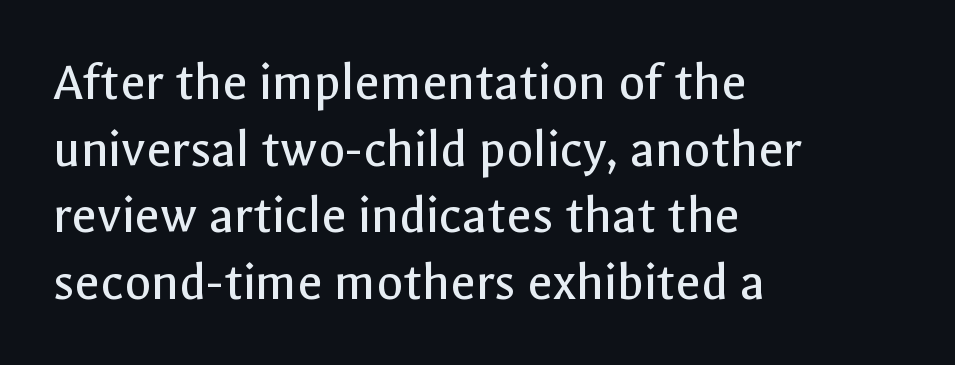
{"serif": "no", "italic": "no", "bold": "no", "weight": "regular", "width": "normal", "x_height": "medium", "monospaced": "no", "underline": "no", "align": "left", "line_spacing_ratio": 1.21, "letter_spacing": "normal", "letter_spacing_em": 0.0, "glyph_px": 55}
